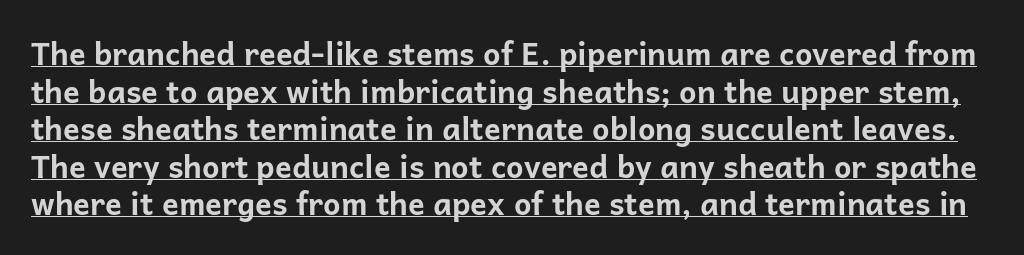
The image shows 31 px bold sans-serif type, upright; set line spacing 1.21x, normal letter spacing, underlined; low stroke contrast and a medium x-height.
